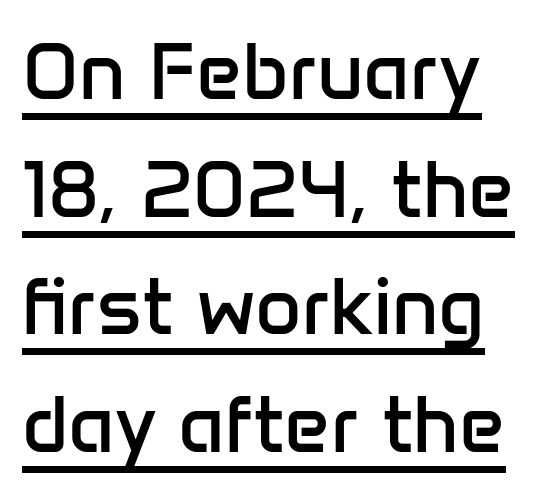
{"serif": "no", "italic": "no", "bold": "no", "weight": "regular", "width": "normal", "stroke_contrast": "low", "x_height": "medium", "monospaced": "no", "underline": "yes", "line_spacing": "normal", "line_spacing_ratio": 1.47, "letter_spacing": "normal", "letter_spacing_em": 0.0, "glyph_px": 80}
